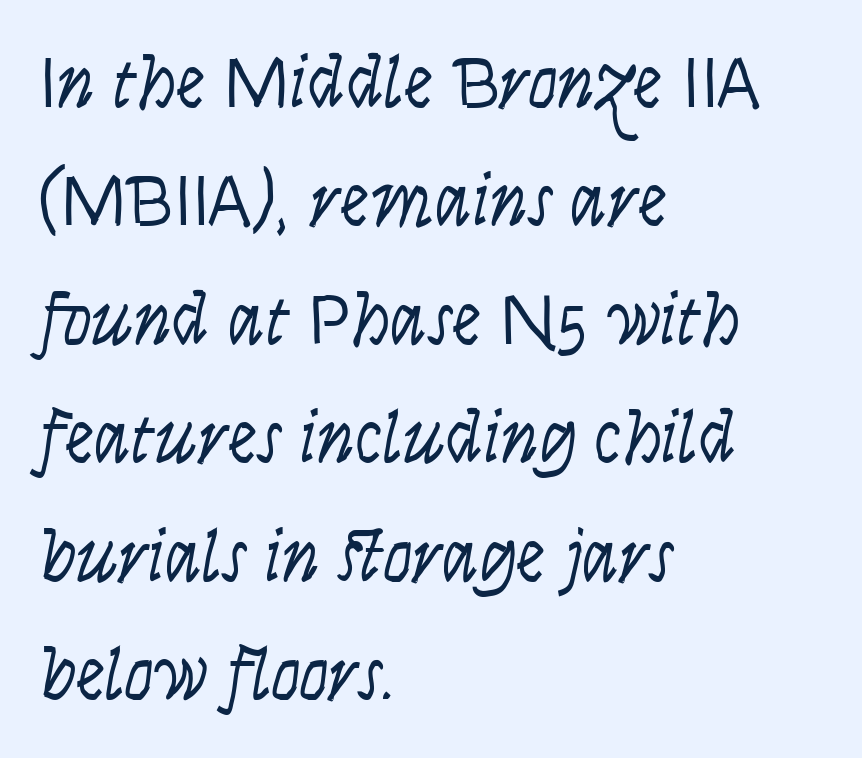
Q: Is the text bold? A: No.
Q: Is the text italic (slanted)? A: Yes, it leans right by about 9 degrees.
Q: Is the text underlined? A: No.
Q: How is the paragraph aligned? A: Left-aligned.
Q: Is the spacing between letters normal or unusually wide? A: Normal.
Q: Is the spacing between lines tight, normal or loose? A: Normal.
Q: Width (condensed, normal, or wide)? A: Condensed.
Q: Stroke contrast? A: Low.
Q: x-height? A: Large.
Q: Monospaced? A: No.
